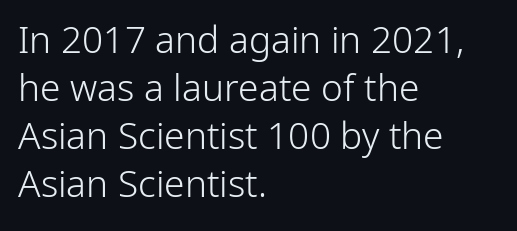
The image shows 37 px light sans-serif type, upright; set left-aligned, normal line spacing (1.3x), normal letter spacing, not underlined; low stroke contrast and a medium x-height.
